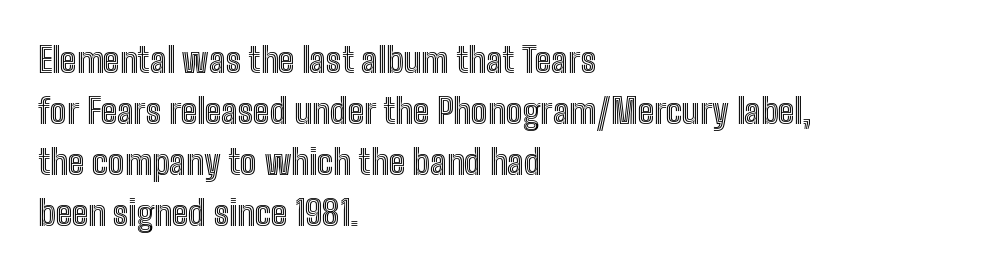
Q: Is the text italic (slanted)? A: No, it is upright.
Q: Is the text underlined? A: No.
Q: How is the paragraph aligned? A: Left-aligned.
Q: Is the spacing between letters normal or unusually wide? A: Normal.
Q: Is the spacing between lines tight, normal or loose? A: Normal.
Q: Width (condensed, normal, or wide)? A: Condensed.
Q: x-height? A: Medium.
Q: Monospaced? A: No.
